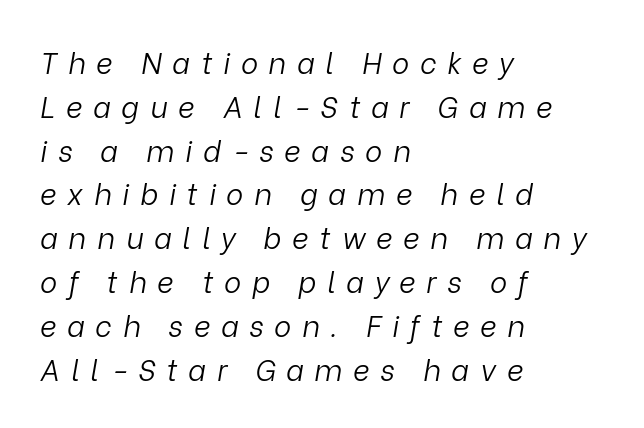
Q: Is the text bold? A: No.
Q: Is the text italic (slanted)? A: Yes, it leans right by about 9 degrees.
Q: Is the text underlined? A: No.
Q: How is the paragraph aligned? A: Left-aligned.
Q: Is the spacing between letters normal or unusually wide? A: Unusually wide.
Q: Is the spacing between lines tight, normal or loose? A: Normal.
Q: Width (condensed, normal, or wide)? A: Normal.
Q: Stroke contrast? A: Low.
Q: x-height? A: Medium.
Q: Monospaced? A: No.
